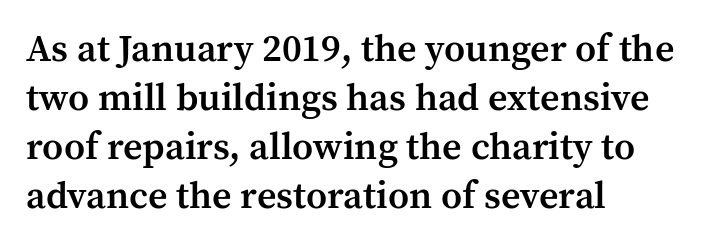
Q: Is the text bold? A: Semi-bold.
Q: Is the text italic (slanted)? A: No, it is upright.
Q: Is the typeface a serif or a sans-serif typeface? A: Serif.
Q: Is the text underlined? A: No.
Q: How is the paragraph aligned? A: Left-aligned.
Q: Is the spacing between letters normal or unusually wide? A: Normal.
Q: Is the spacing between lines tight, normal or loose? A: Normal.
Q: Width (condensed, normal, or wide)? A: Normal.
Q: Stroke contrast? A: Medium.
Q: x-height? A: Medium.
Q: Monospaced? A: No.
